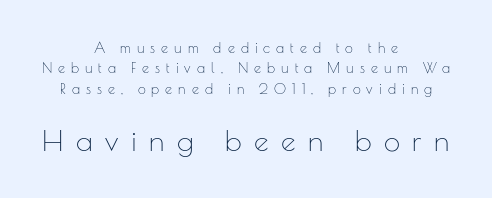
Q: Is the text bold? A: No.
Q: Is the text italic (slanted)? A: No, it is upright.
Q: Is the typeface a serif or a sans-serif typeface? A: Sans-serif.
Q: Is the text underlined? A: No.
Q: How is the paragraph aligned? A: Centered.
Q: Is the spacing between letters normal or unusually wide? A: Unusually wide.
Q: Is the spacing between lines tight, normal or loose? A: Normal.
Q: Which block of text is set in a larger size, the first (top) or the second (bottom)? A: The second (bottom) one.
Q: Width (condensed, normal, or wide)? A: Normal.
Q: Stroke contrast? A: Low.
Q: x-height? A: Small.
Q: Monospaced? A: No.
